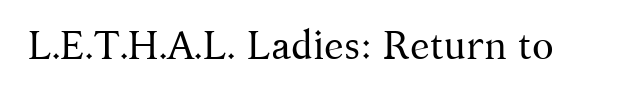
The image shows 40 px regular-weight serif type, upright; set normal letter spacing, not underlined; medium stroke contrast and a medium x-height.
